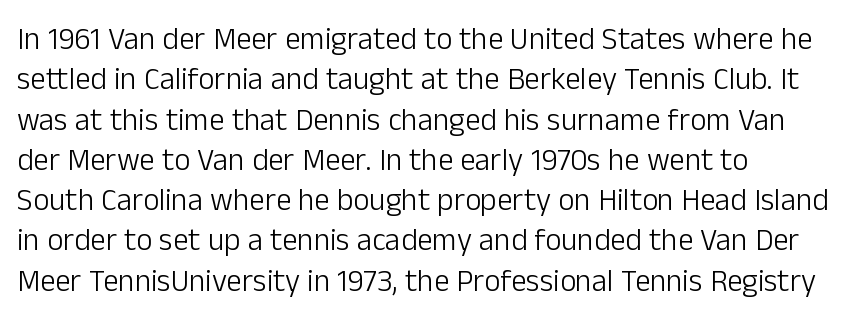
Here the designer chose a conventional face with non-uniform glyph widths. Notice how the stems are strictly vertical — no italics here. Heaviness? Minimal to ordinary, like unemphasized prose. Typeset ragged right — the left edge is the straight one. Note: no serifs on the glyphs.
